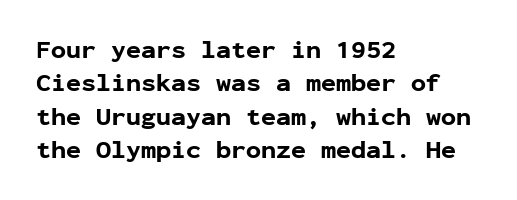
The image shows 25 px bold type, upright; set left-aligned, normal line spacing (1.34x), normal letter spacing, not underlined.
